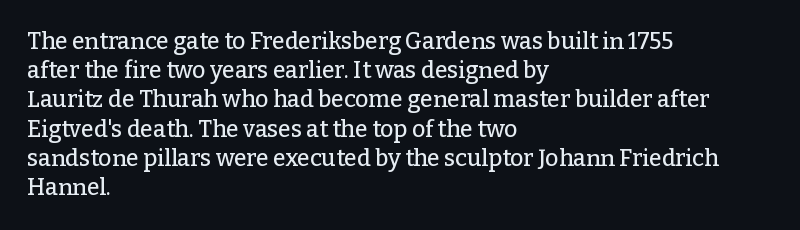
Q: Is the text italic (slanted)? A: No, it is upright.
Q: Is the text underlined? A: No.
Q: How is the paragraph aligned? A: Left-aligned.
Q: Is the spacing between letters normal or unusually wide? A: Normal.
Q: Is the spacing between lines tight, normal or loose? A: Normal.
